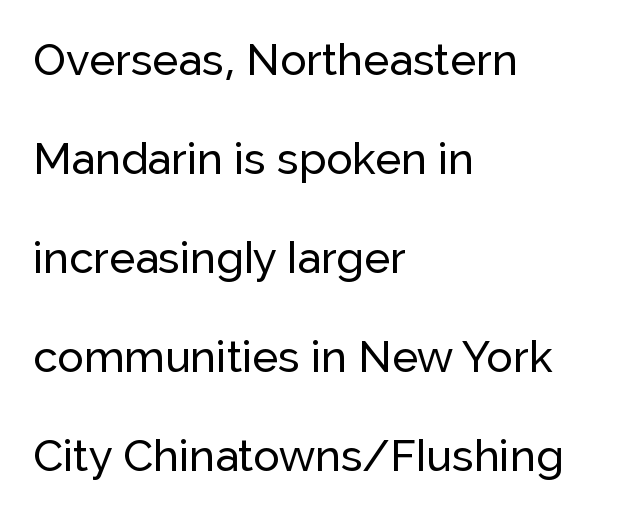
The passage shown is typed in a proportional face where columns would drift. Layout note: lines flush left. Nothing sits at the stroke ends, so this counts as sans-serif. These lines stand farther apart than default settings would place them. The glyphs are unaccompanied by any horizontal stroke below them.
